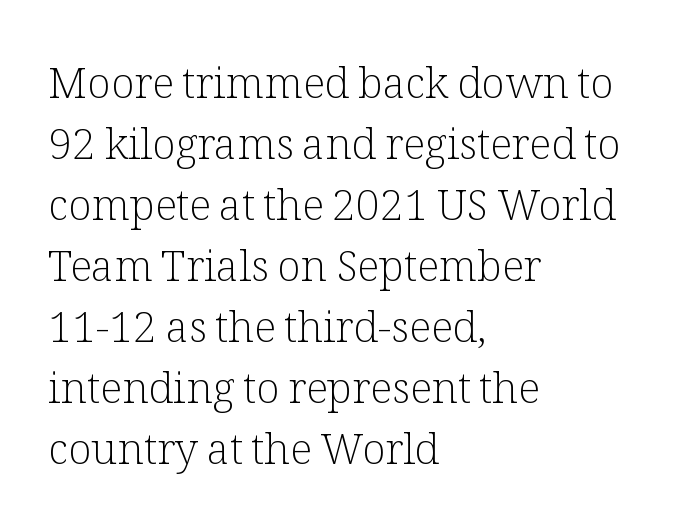
The image shows 43 px light serif type, upright; set left-aligned, normal line spacing (1.42x), normal letter spacing, not underlined; low stroke contrast and a medium x-height.
